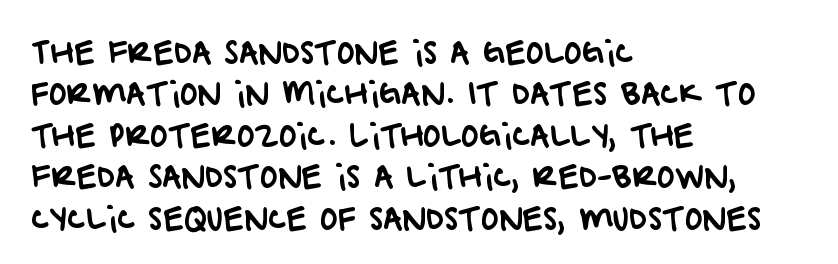
{"serif": "no", "width": "normal", "stroke_contrast": "low", "x_height": "large", "monospaced": "no", "underline": "no", "align": "left", "line_spacing": "normal", "line_spacing_ratio": 1.38, "letter_spacing": "normal", "letter_spacing_em": 0.0, "glyph_px": 30}
